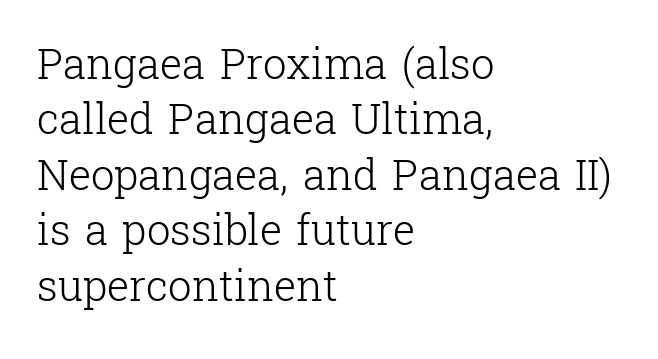
The words here are not underlined. The font sits on the lighter half of the weight spectrum, regular included. Where is the straight margin? On the left. The specimen reads as upright at a glance. Observe the ordinary spacing: letters are neighbours, not strangers. Whoever set this chose a conventional vertical rhythm.
